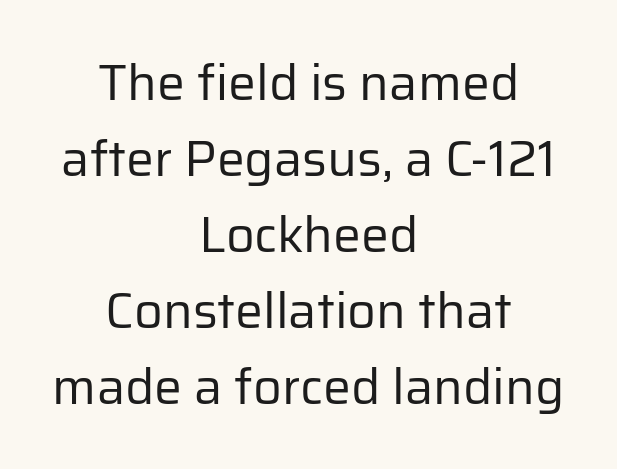
The image shows 50 px regular-weight sans-serif type, upright; set centered, normal line spacing (1.52x), normal letter spacing, not underlined; low stroke contrast and a medium x-height.
